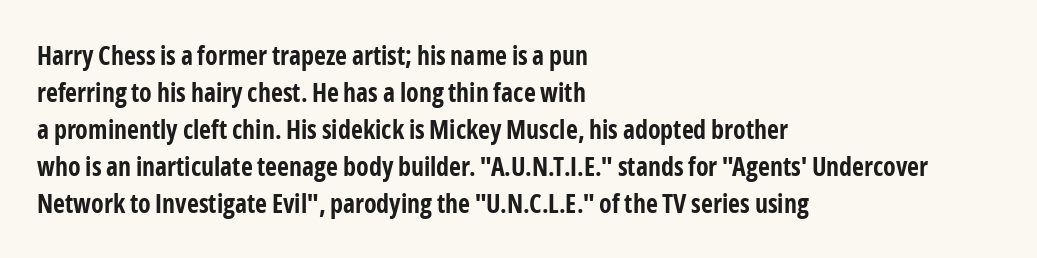
The image shows 26 px bold type, upright; set left-aligned, normal line spacing (1.42x), normal letter spacing, not underlined.
